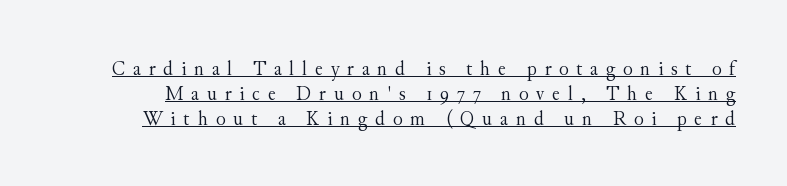
{"italic": "no", "bold": "no", "underline": "yes", "line_spacing": "tight", "line_spacing_ratio": 1.13, "letter_spacing": "wide", "letter_spacing_em": 0.35, "glyph_px": 22}
